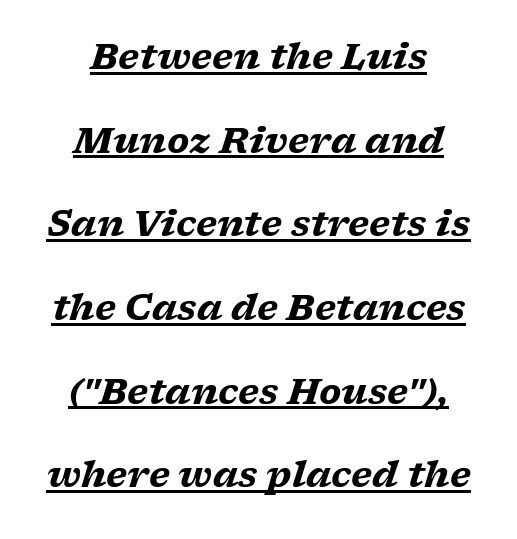
The image shows 35 px heavy, wide serif type, italic (leaning right); set loose line spacing (2.39x), normal letter spacing, underlined; low stroke contrast and a medium x-height.
